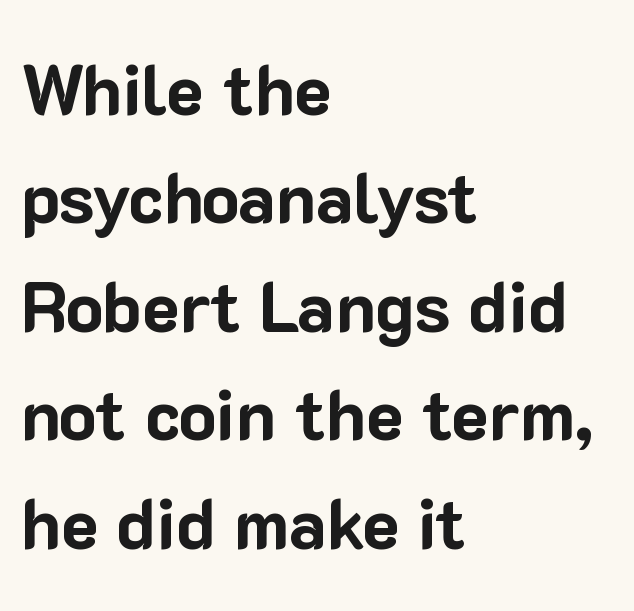
Q: Is the text bold? A: Yes.
Q: Is the text italic (slanted)? A: No, it is upright.
Q: Is the typeface a serif or a sans-serif typeface? A: Sans-serif.
Q: Is the text underlined? A: No.
Q: How is the paragraph aligned? A: Left-aligned.
Q: Is the spacing between letters normal or unusually wide? A: Normal.
Q: Is the spacing between lines tight, normal or loose? A: Normal.
Q: Width (condensed, normal, or wide)? A: Normal.
Q: Stroke contrast? A: Low.
Q: x-height? A: Medium.
Q: Monospaced? A: No.
